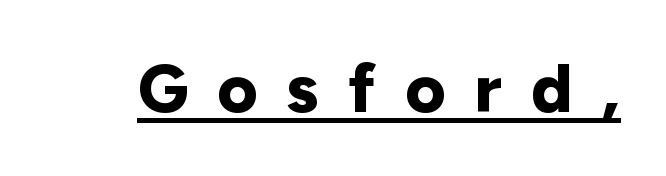
{"serif": "no", "italic": "no", "bold": "yes", "weight": "bold", "width": "normal", "stroke_contrast": "low", "x_height": "medium", "monospaced": "no", "underline": "yes", "letter_spacing": "wide", "letter_spacing_em": 0.42, "glyph_px": 69}
